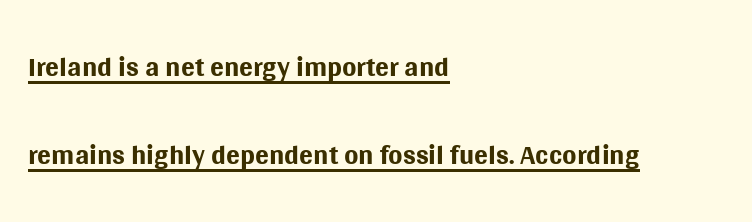
Q: Is the text bold? A: No.
Q: Is the text italic (slanted)? A: No, it is upright.
Q: Is the typeface a serif or a sans-serif typeface? A: Sans-serif.
Q: Is the text underlined? A: Yes.
Q: How is the paragraph aligned? A: Left-aligned.
Q: Is the spacing between letters normal or unusually wide? A: Normal.
Q: Is the spacing between lines tight, normal or loose? A: Loose.
Q: Width (condensed, normal, or wide)? A: Normal.
Q: Stroke contrast? A: Medium.
Q: x-height? A: Large.
Q: Monospaced? A: No.
